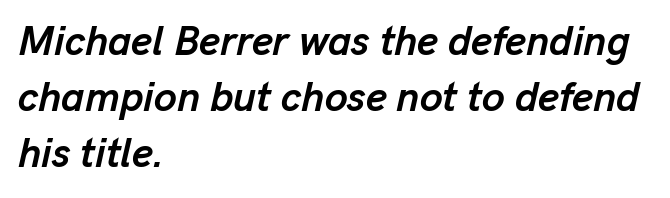
Tracking value appears to be zero — textbook default spacing. The passage shown stacks its lines at a standard gap. The glyphs look as if they've been sheared to an angle. A classic flush-left, rag-right setting is used for this passage. Each letter keeps its own natural width here, so spacing adapts to shape. Strong, thick strokes mark this as bold type.
